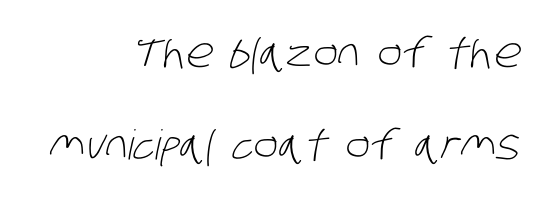
Q: Is the text bold? A: No.
Q: Is the typeface a serif or a sans-serif typeface? A: Sans-serif.
Q: Is the text underlined? A: No.
Q: How is the paragraph aligned? A: Right-aligned.
Q: Is the spacing between letters normal or unusually wide? A: Normal.
Q: Is the spacing between lines tight, normal or loose? A: Loose.
Q: Width (condensed, normal, or wide)? A: Condensed.
Q: Stroke contrast? A: Low.
Q: x-height? A: Large.
Q: Monospaced? A: No.
